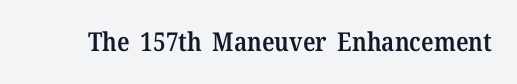
The image shows 26 px text type, upright; set normal letter spacing, not underlined.
